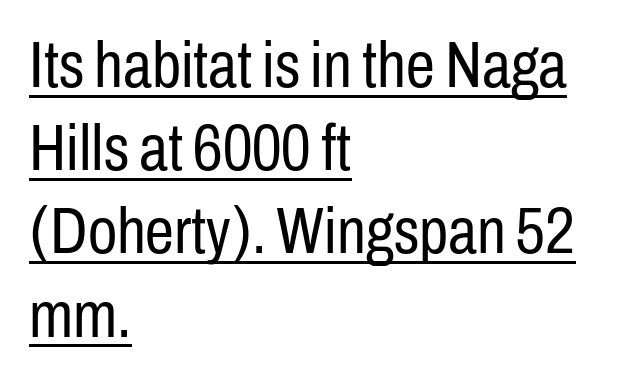
Rows of type keep a routine distance in the vertical direction. A typesetter would mark this as roman, not italic. Think of a printed novel: that variable character pitch is what you see here. The weight tops out at a normal text grade. Is the block centered? No — it sits flush against the left margin.
